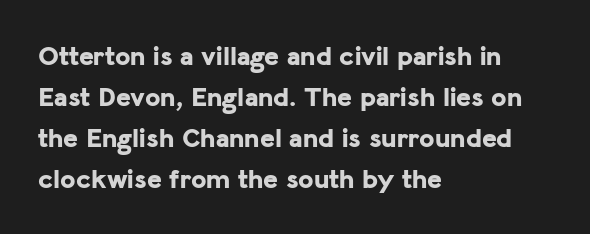
Q: Is the text bold? A: Yes.
Q: Is the text italic (slanted)? A: No, it is upright.
Q: Is the typeface a serif or a sans-serif typeface? A: Sans-serif.
Q: Is the text underlined? A: No.
Q: How is the paragraph aligned? A: Left-aligned.
Q: Is the spacing between letters normal or unusually wide? A: Normal.
Q: Is the spacing between lines tight, normal or loose? A: Normal.
Q: Width (condensed, normal, or wide)? A: Normal.
Q: Stroke contrast? A: Low.
Q: x-height? A: Medium.
Q: Monospaced? A: No.
